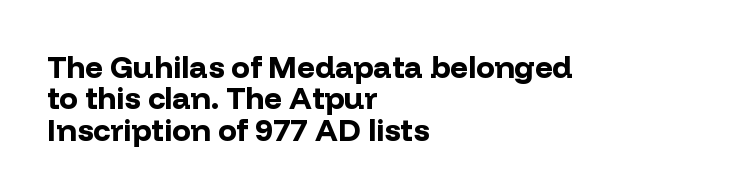
The image shows 31 px bold sans-serif type, upright; set left-aligned, tight line spacing (1.01x), normal letter spacing, not underlined; low stroke contrast and a medium x-height.
